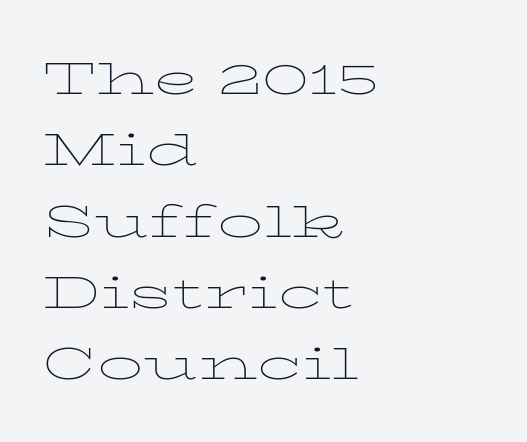
{"serif": "yes", "italic": "no", "bold": "no", "weight": "thin", "width": "wide", "stroke_contrast": "low", "x_height": "medium", "monospaced": "no", "underline": "no", "align": "left", "line_spacing": "normal", "line_spacing_ratio": 1.55, "letter_spacing": "normal", "letter_spacing_em": 0.0, "glyph_px": 46}
